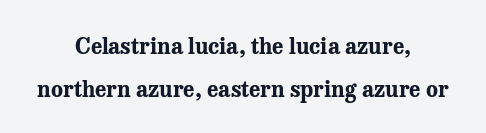
Tracking value appears to be zero — textbook default spacing. Leading: increased. Line starts and ends both wander, symmetrically. A clean baseline with only descenders dipping below it. The letters are bold, with thick, heavy strokes.
